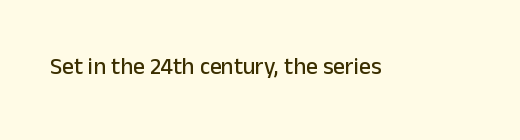
{"italic": "no", "underline": "no", "letter_spacing": "normal", "letter_spacing_em": 0.0, "glyph_px": 23}
